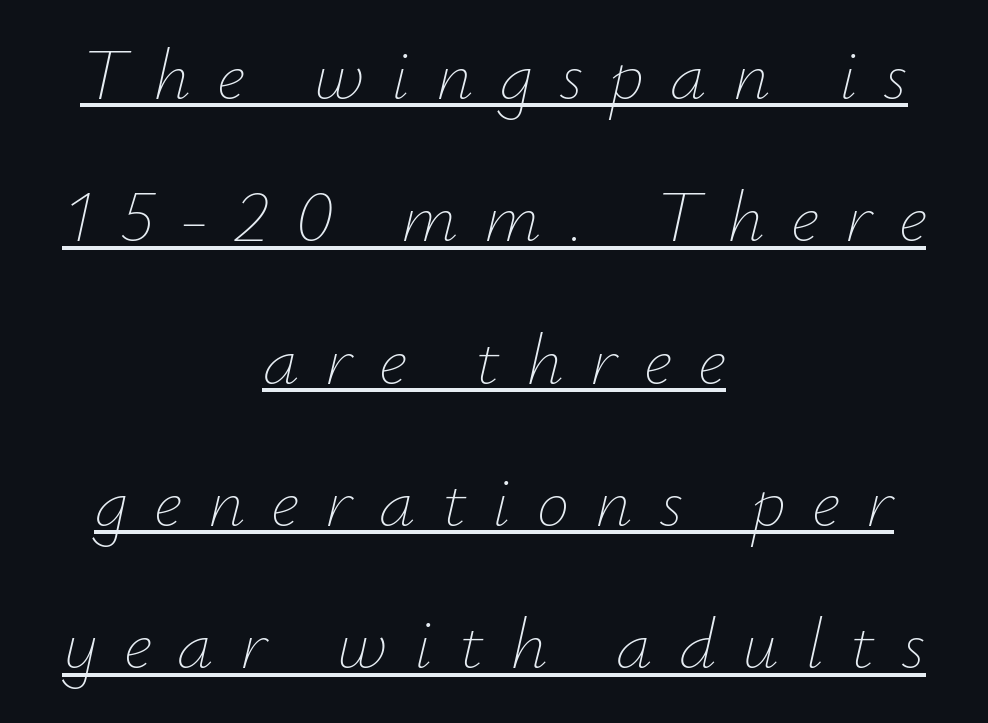
The image shows 73 px thin type, italic (leaning right); set centered, loose line spacing (1.95x), unusually wide letter spacing (+0.36 em), underlined; low stroke contrast and a small x-height.
